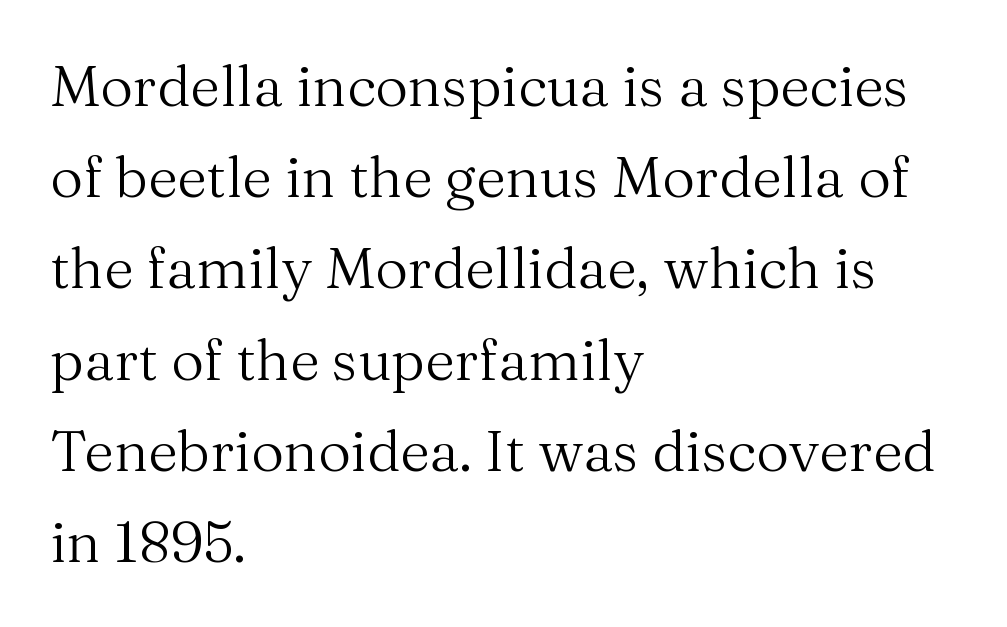
Underline: absent. When letters stand straight like this, we call the style roman or upright. If you drew a ruler down the left edge, every line would touch it. The weight would be labelled regular, book, light, or lighter still. Yep, those are serifs on the letters. A typesetter would call this proportional, since set widths differ per character.
